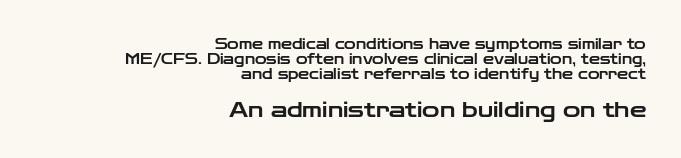
Q: Is the text italic (slanted)? A: No, it is upright.
Q: Is the text underlined? A: No.
Q: How is the paragraph aligned? A: Right-aligned.
Q: Is the spacing between letters normal or unusually wide? A: Normal.
Q: Is the spacing between lines tight, normal or loose? A: Tight.
Q: Which block of text is set in a larger size, the first (top) or the second (bottom)? A: The second (bottom) one.
